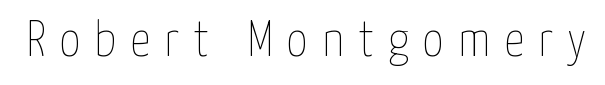
No italicization has been applied; the sample stays upright. Display-style spreading of the glyphs; the letterfit is very open. Note the varied advance widths — an 'i' is clearly narrower than an 'm'. The face looks like a standard text weight, possibly lighter. Rule under the text: the space is simply empty.
